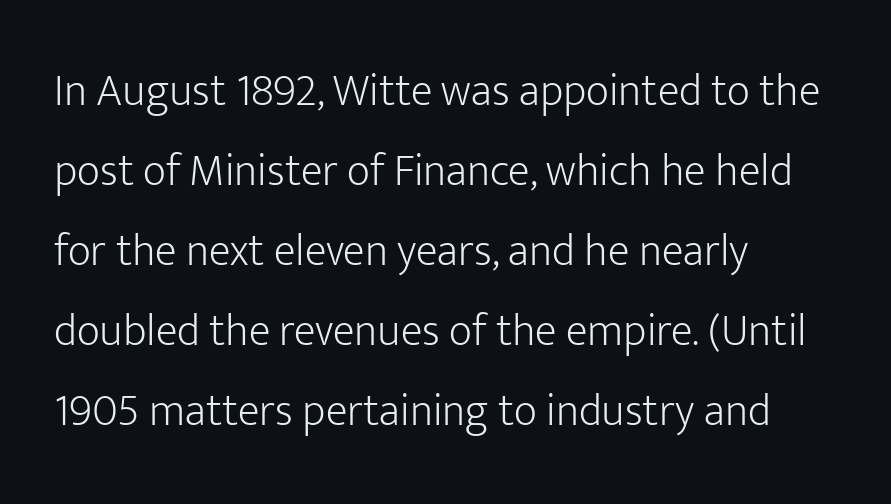
{"serif": "no", "italic": "no", "bold": "no", "weight": "light", "width": "normal", "stroke_contrast": "low", "x_height": "medium", "monospaced": "no", "underline": "no", "align": "left", "line_spacing_ratio": 1.78, "letter_spacing": "normal", "letter_spacing_em": 0.0, "glyph_px": 45}
